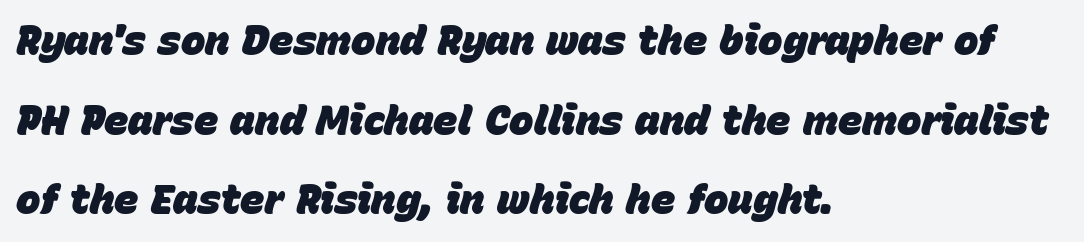
Stroke thickness is high; the sample reads as a true bold. One-word summary of the alignment: left. Students, observe: this is what heavily led, spacious text looks like. This sample uses an oblique cut, with every glyph tilted off the vertical. Words float on clear page, feet unadorned. The rendering uses natural spacing where letterforms have individual widths.
